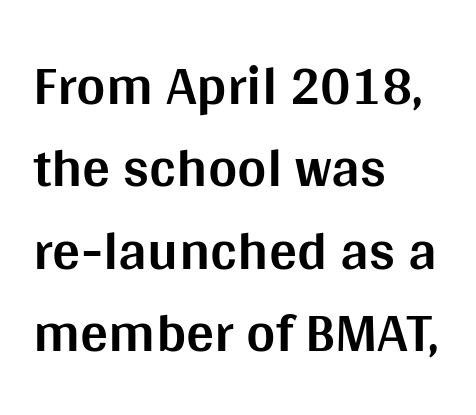
{"serif": "no", "italic": "no", "bold": "yes", "weight": "bold", "width": "normal", "stroke_contrast": "medium", "x_height": "large", "monospaced": "no", "underline": "no", "align": "left", "line_spacing": "normal", "line_spacing_ratio": 1.47, "letter_spacing": "normal", "letter_spacing_em": 0.0, "glyph_px": 56}
